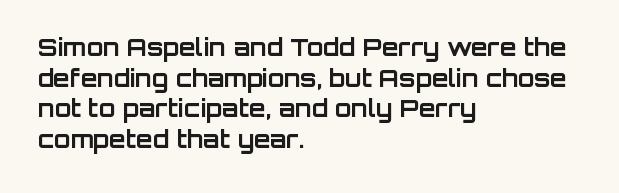
Summary of weight: heavy, a full bold. Tracking value appears to be zero — textbook default spacing. No italicization has been applied; the sample stays upright. The words here are not underlined. A normal amount of white space separates one row of letters from the next.
